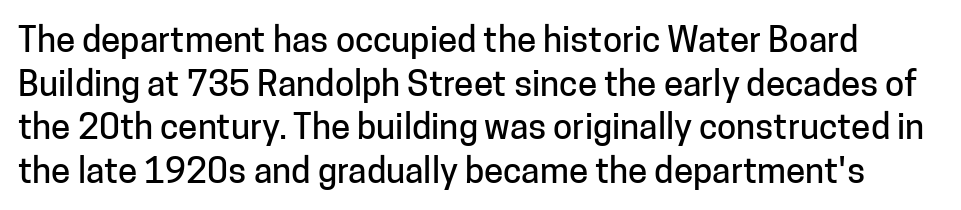
{"serif": "no", "italic": "no", "width": "normal", "stroke_contrast": "low", "x_height": "medium", "monospaced": "no", "underline": "no", "line_spacing": "normal", "line_spacing_ratio": 1.25, "letter_spacing": "normal", "letter_spacing_em": 0.0, "glyph_px": 35}
